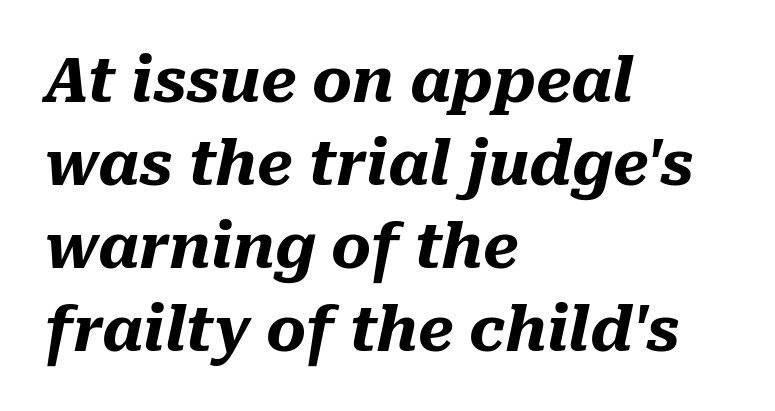
{"italic": "yes", "lean": "right", "slant_degrees": 10, "bold": "yes", "weight": "heavy", "width": "normal", "stroke_contrast": "medium", "x_height": "medium", "monospaced": "no", "underline": "no", "align": "left", "line_spacing": "normal", "line_spacing_ratio": 1.36, "letter_spacing": "normal", "letter_spacing_em": 0.0, "glyph_px": 61}
